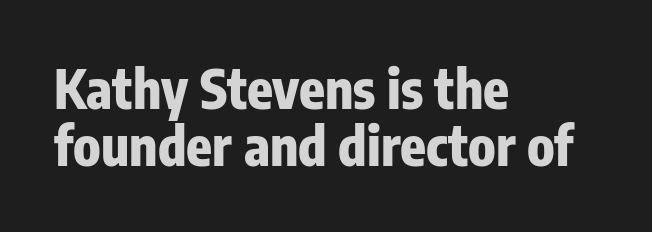
The rendering keeps characters at their native spacing. The glyphs are unaccompanied by any horizontal stroke below them. Notice how descenders almost collide with the ascenders below — that's tight leading. This sample has the flowing, uneven cadence of proportional lettering. Horizontal alignment here is leftward, the default for most running prose. This sample uses an upright cut, with every glyph sitting square on the baseline.
